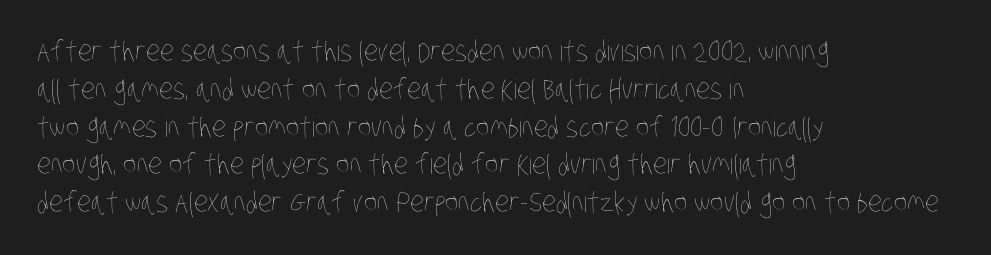
{"bold": "no", "weight": "thin", "width": "condensed", "stroke_contrast": "low", "x_height": "large", "monospaced": "no", "underline": "no", "align": "left", "line_spacing": "normal", "line_spacing_ratio": 1.35, "letter_spacing": "normal", "letter_spacing_em": 0.0, "glyph_px": 28}
